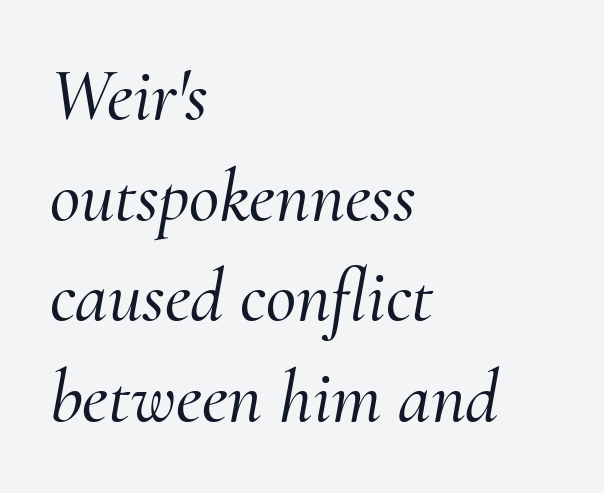
{"serif": "yes", "italic": "yes", "lean": "right", "slant_degrees": 10, "width": "normal", "stroke_contrast": "medium", "x_height": "small", "monospaced": "no", "underline": "no", "align": "left", "line_spacing": "normal", "line_spacing_ratio": 1.36, "letter_spacing": "normal", "letter_spacing_em": 0.0, "glyph_px": 74}
